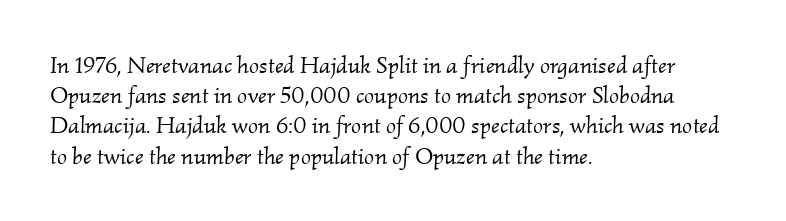
Q: Is the text bold? A: No.
Q: Is the text italic (slanted)? A: Yes, it leans right by about 2 degrees.
Q: Is the text underlined? A: No.
Q: How is the paragraph aligned? A: Left-aligned.
Q: Is the spacing between letters normal or unusually wide? A: Normal.
Q: Is the spacing between lines tight, normal or loose? A: Normal.
